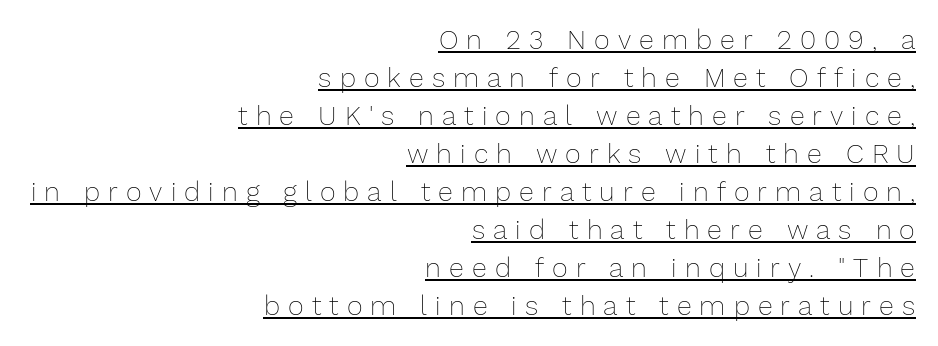
Q: Is the text bold? A: No.
Q: Is the text italic (slanted)? A: No, it is upright.
Q: Is the text underlined? A: Yes.
Q: How is the paragraph aligned? A: Right-aligned.
Q: Is the spacing between letters normal or unusually wide? A: Unusually wide.
Q: Is the spacing between lines tight, normal or loose? A: Normal.
